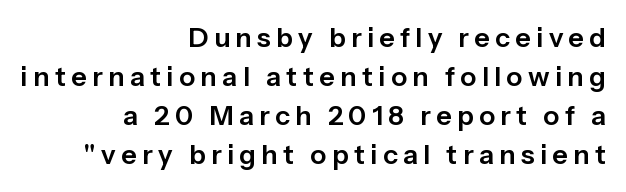
The image shows 27 px text type, upright; set right-aligned, normal line spacing (1.45x), unusually wide letter spacing (+0.2 em), not underlined.
